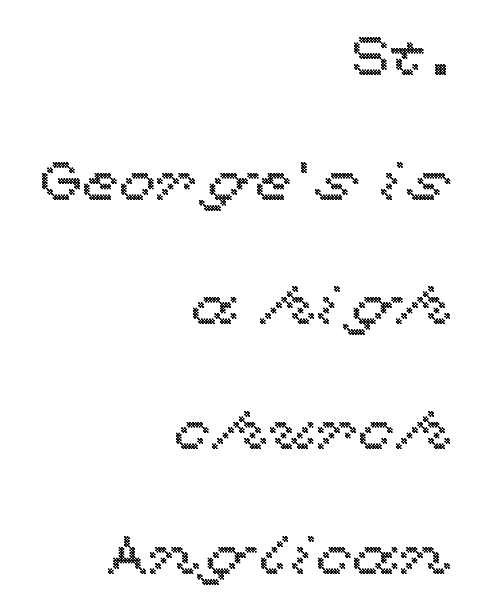
The image shows 54 px wide type; set right-aligned, loose line spacing (2.31x), normal letter spacing, not underlined; a medium x-height.
